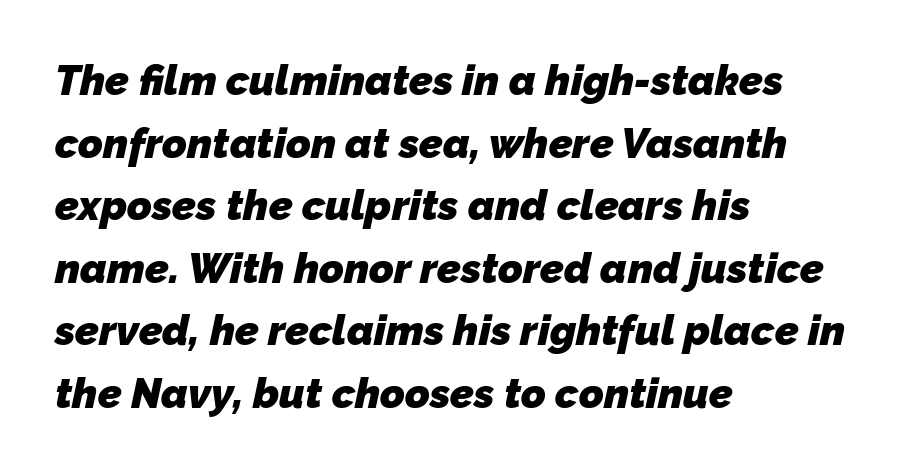
Q: Is the text bold? A: Yes.
Q: Is the typeface a serif or a sans-serif typeface? A: Sans-serif.
Q: Is the text underlined? A: No.
Q: How is the paragraph aligned? A: Left-aligned.
Q: Is the spacing between letters normal or unusually wide? A: Normal.
Q: Is the spacing between lines tight, normal or loose? A: Normal.
Q: Width (condensed, normal, or wide)? A: Normal.
Q: Stroke contrast? A: Low.
Q: x-height? A: Medium.
Q: Monospaced? A: No.
